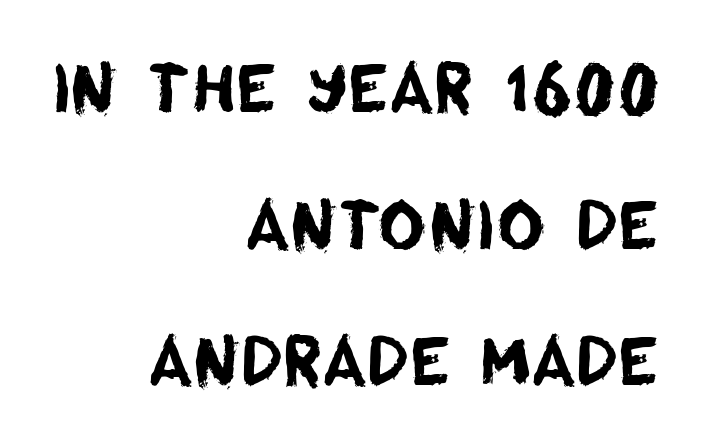
The image shows 66 px sans-serif type; set right-aligned, loose line spacing (2.07x), normal letter spacing, not underlined; low stroke contrast and a large x-height.
